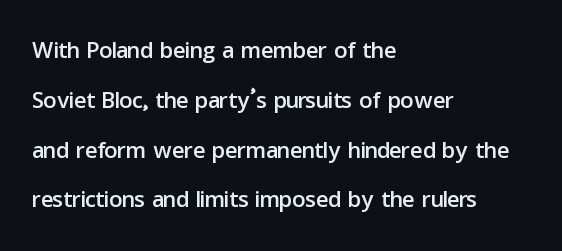
Proportional: the letters do not fall into vertical columns. A typesetter would call this leading conventional body-copy spacing. Underlining? Definitely not there. Designer's note — italics off, roman on. A classic flush-left, rag-right setting is used for this passage. What stands out about the letter spacing? Nothing — it is the standard amount.
